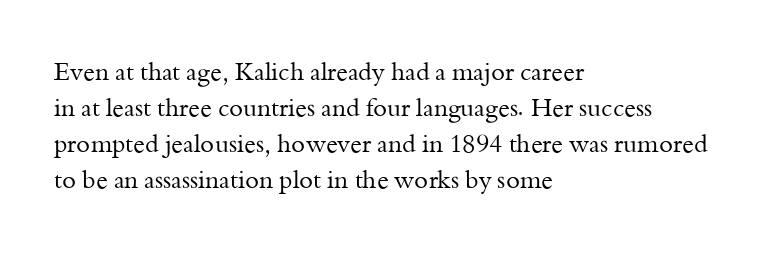
The rendering anchors every line to the left-hand side. Words appear dense and cohesive because spacing is normal. Does the leading feel generous? No, just average. A quiet, ordinary-to-light weight characterises the typeface.
